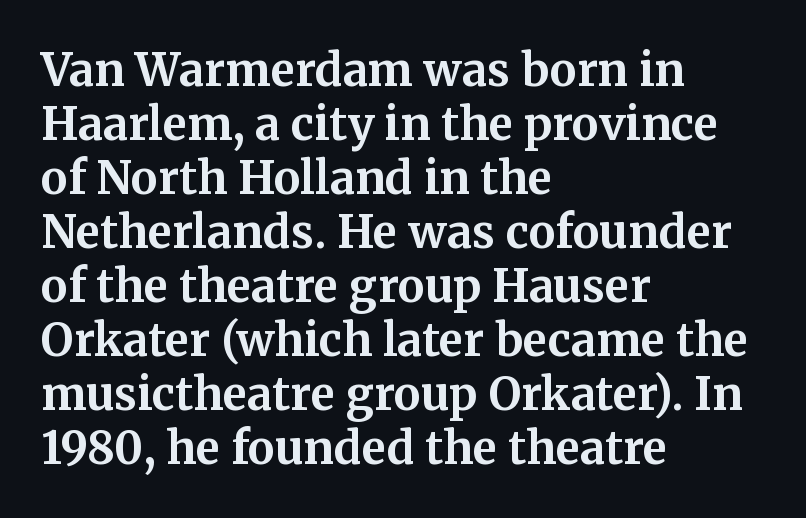
The image shows 45 px bold serif type, upright; set left-aligned, line spacing 1.2x, normal letter spacing, not underlined; medium stroke contrast and a medium x-height.
